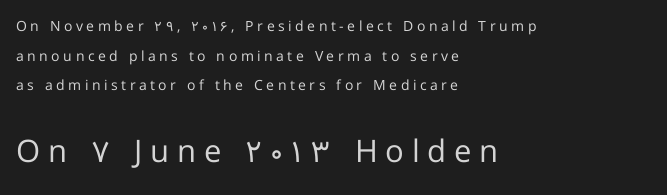
Regarding serifs, this sample does without them. How are the letters spaced? Widely, with obvious added tracking. Size contrast runs from small at the top to large at the bottom. Visually the block forms a straight wall on the left and a jagged coastline on the right.
